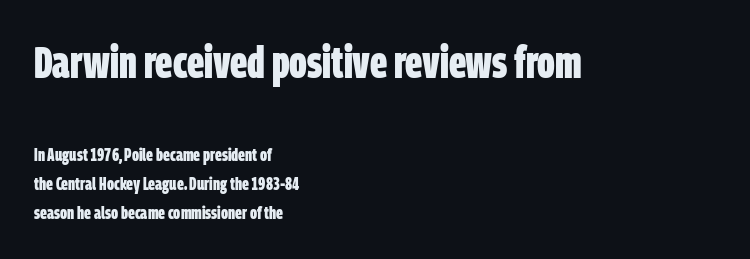
{"serif": "no", "bold": "yes", "weight": "bold", "width": "condensed", "stroke_contrast": "low", "x_height": "large", "monospaced": "no", "underline": "no", "align": "left", "line_spacing": "normal", "line_spacing_ratio": 1.62, "letter_spacing": "normal", "letter_spacing_em": 0.0, "larger_block": "first", "size_ratio": 2.5, "glyph_px": 45}
